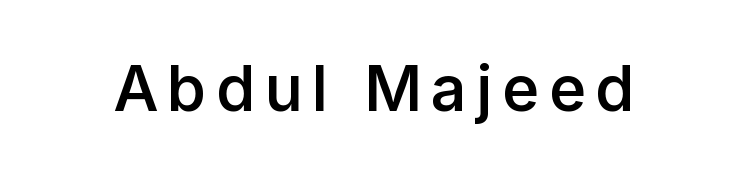
You could not count columns in this text — the font is proportionally spaced. The face used here is a semibold: visibly heavier than regular, lighter than bold. The area under the type is left untouched. Quick note: not italic, upright. Type style note: lacks serifs.
